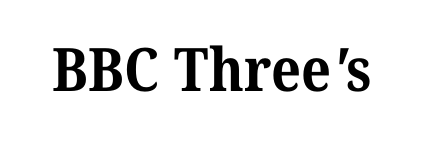
{"serif": "yes", "bold": "yes", "weight": "bold", "width": "normal", "stroke_contrast": "medium", "x_height": "medium", "monospaced": "no", "underline": "no", "letter_spacing": "normal", "letter_spacing_em": 0.0, "glyph_px": 60}
